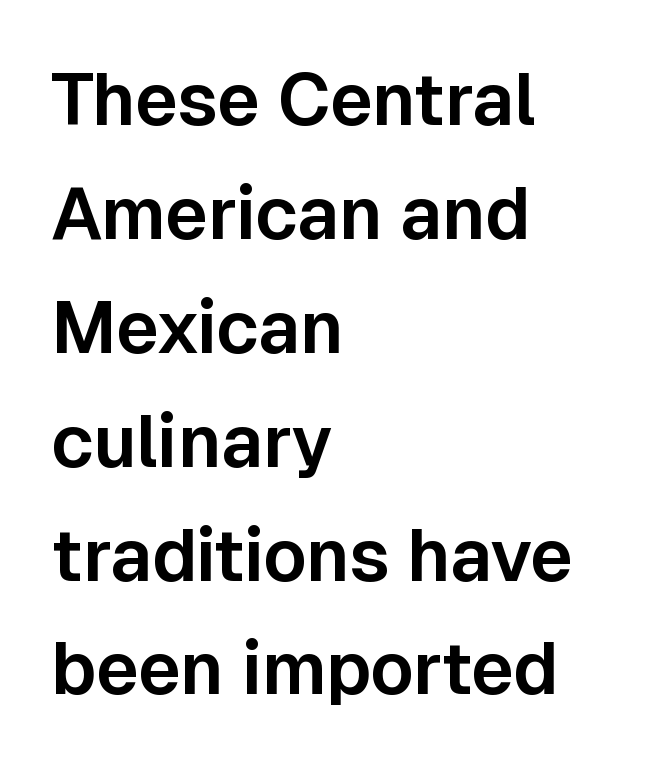
{"serif": "no", "italic": "no", "width": "normal", "stroke_contrast": "low", "x_height": "medium", "monospaced": "no", "underline": "no", "align": "left", "line_spacing": "normal", "line_spacing_ratio": 1.56, "letter_spacing": "normal", "letter_spacing_em": 0.0, "glyph_px": 73}
